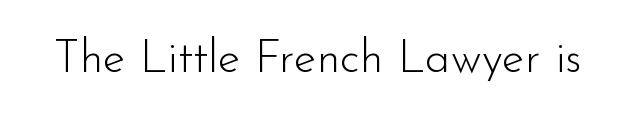
Think standard paragraph weight, or any step lighter than that. This sample has the flowing, uneven cadence of proportional lettering. The passage shown is typeset with a sans-serif family. Italic? Not at all — the glyphs are vertical. Compared with typical body copy, the letter spacing here is the same.
